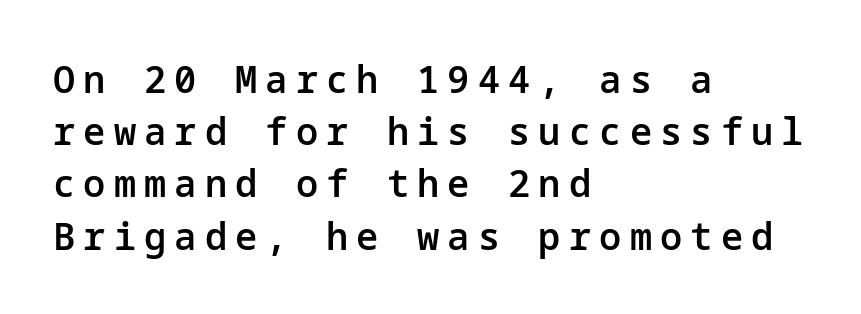
Q: Is the text bold? A: Semi-bold.
Q: Is the text italic (slanted)? A: No, it is upright.
Q: Is the typeface a serif or a sans-serif typeface? A: Sans-serif.
Q: Is the text underlined? A: No.
Q: How is the paragraph aligned? A: Left-aligned.
Q: Is the spacing between letters normal or unusually wide? A: Unusually wide.
Q: Is the spacing between lines tight, normal or loose? A: Normal.
Q: Width (condensed, normal, or wide)? A: Normal.
Q: Stroke contrast? A: Low.
Q: x-height? A: Medium.
